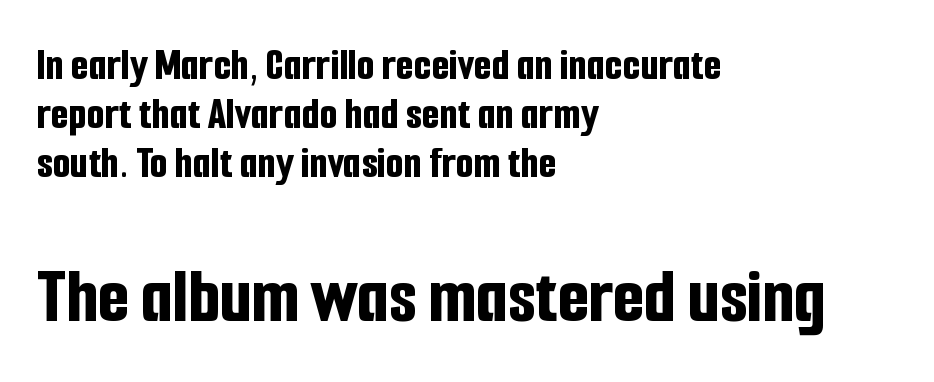
{"serif": "no", "italic": "no", "bold": "yes", "weight": "bold", "width": "condensed", "stroke_contrast": "low", "x_height": "medium", "monospaced": "no", "underline": "no", "align": "left", "line_spacing": "tight", "line_spacing_ratio": 1.07, "letter_spacing": "normal", "letter_spacing_em": 0.0, "larger_block": "second", "size_ratio": 1.74, "glyph_px": 80}
